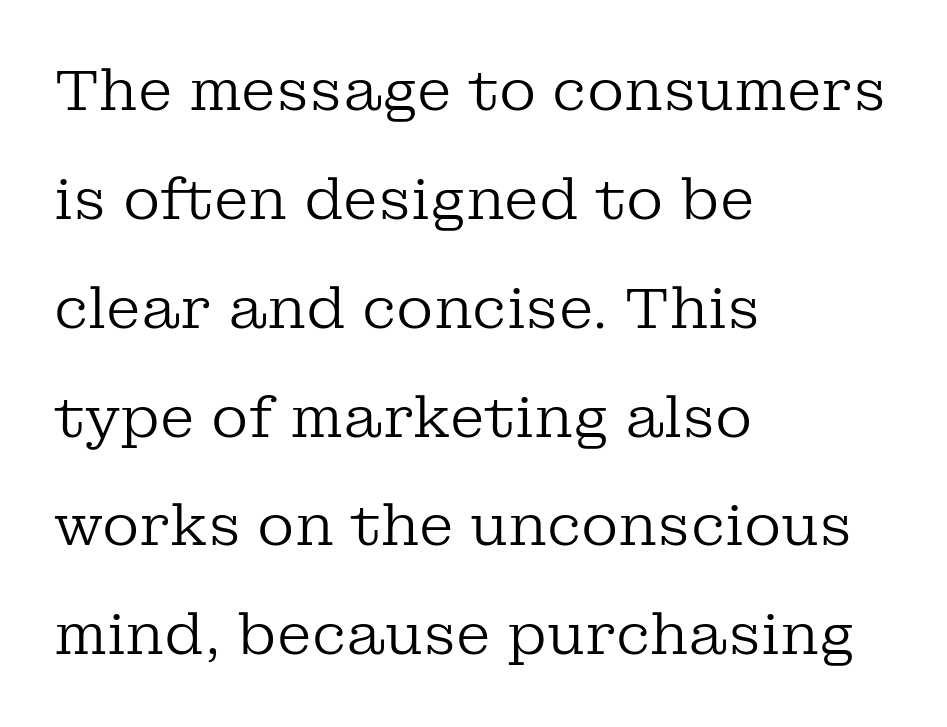
The font sits on the lighter half of the weight spectrum, regular included. The characters display serif detailing at their extremities. Spacing verdict: proportional, widths tailored to each character. The zone under the glyphs is completely vacant. These lines keep a tight, regular rhythm from letter to letter. Horizontal bands of white between lines are thick stripes.
